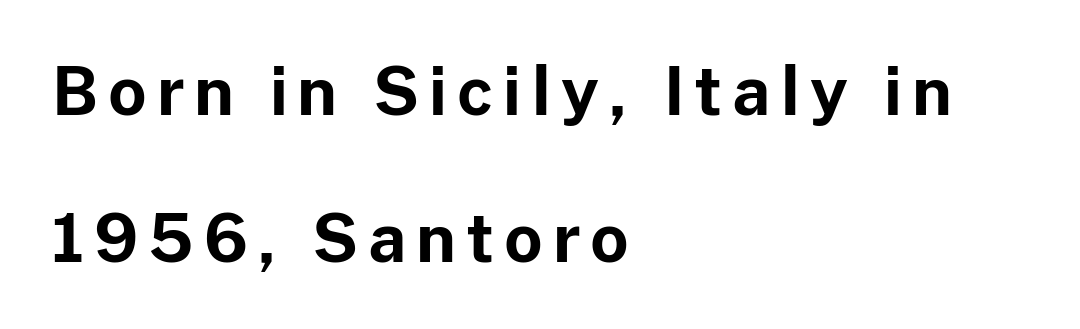
Q: Is the text bold? A: Yes.
Q: Is the text italic (slanted)? A: No, it is upright.
Q: Is the typeface a serif or a sans-serif typeface? A: Sans-serif.
Q: Is the text underlined? A: No.
Q: How is the paragraph aligned? A: Left-aligned.
Q: Is the spacing between lines tight, normal or loose? A: Loose.
Q: Width (condensed, normal, or wide)? A: Normal.
Q: Stroke contrast? A: Low.
Q: x-height? A: Medium.
Q: Monospaced? A: No.
